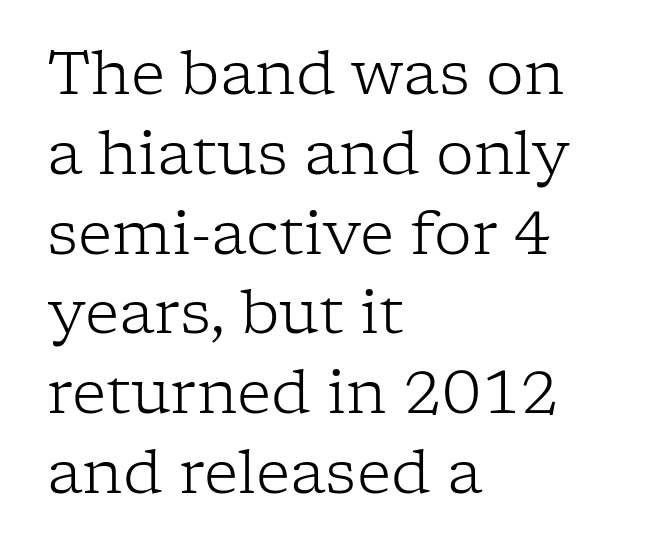
{"serif": "yes", "italic": "no", "bold": "no", "weight": "light", "width": "normal", "stroke_contrast": "low", "x_height": "medium", "monospaced": "no", "underline": "no", "align": "left", "line_spacing": "normal", "line_spacing_ratio": 1.33, "letter_spacing": "normal", "letter_spacing_em": 0.0, "glyph_px": 60}
